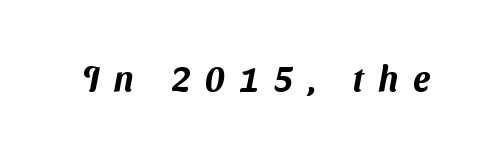
The image shows 35 px sans-serif type; set unusually wide letter spacing (+0.43 em), not underlined; medium stroke contrast and a medium x-height.
